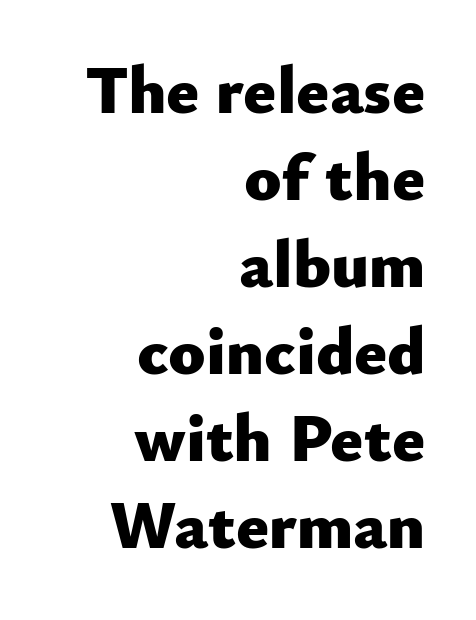
The image shows 68 px heavy sans-serif type, upright; set right-aligned, normal line spacing (1.28x), normal letter spacing, not underlined; low stroke contrast and a small x-height.
